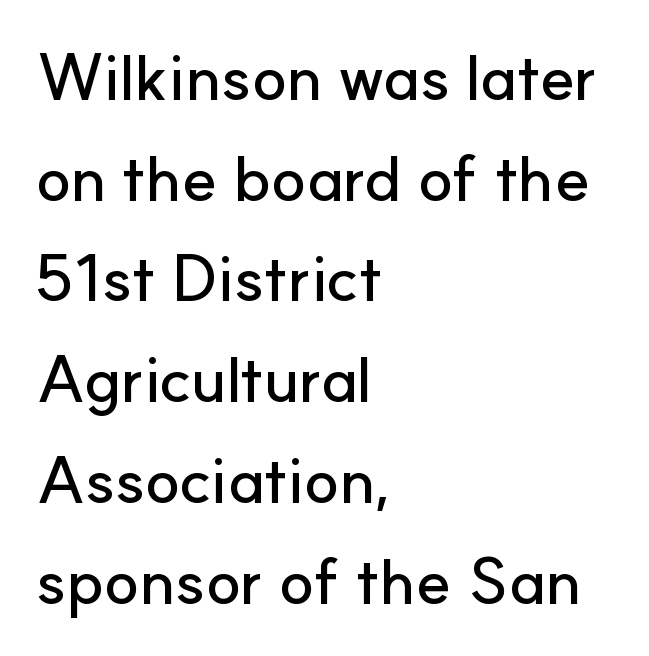
Q: Is the text italic (slanted)? A: No, it is upright.
Q: Is the typeface a serif or a sans-serif typeface? A: Sans-serif.
Q: Is the text underlined? A: No.
Q: How is the paragraph aligned? A: Left-aligned.
Q: Is the spacing between letters normal or unusually wide? A: Normal.
Q: Is the spacing between lines tight, normal or loose? A: Normal.
Q: Width (condensed, normal, or wide)? A: Normal.
Q: Stroke contrast? A: Low.
Q: x-height? A: Small.
Q: Monospaced? A: No.
